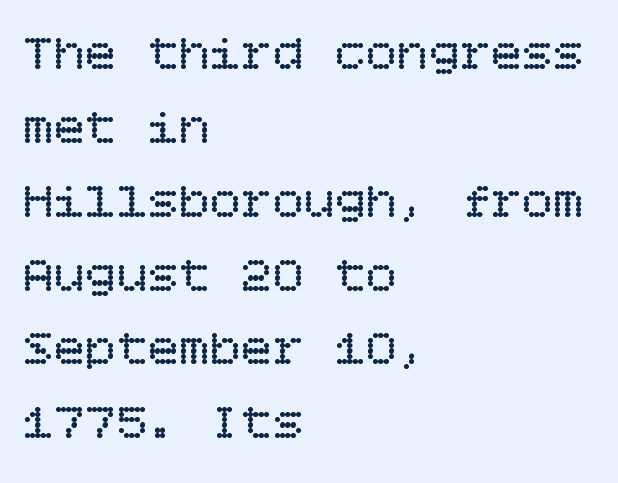
{"italic": "no", "bold": "no", "weight": "regular", "width": "normal", "stroke_contrast": "low", "x_height": "large", "underline": "no", "align": "left", "line_spacing": "normal", "line_spacing_ratio": 1.42, "letter_spacing": "normal", "letter_spacing_em": 0.0, "glyph_px": 52}
